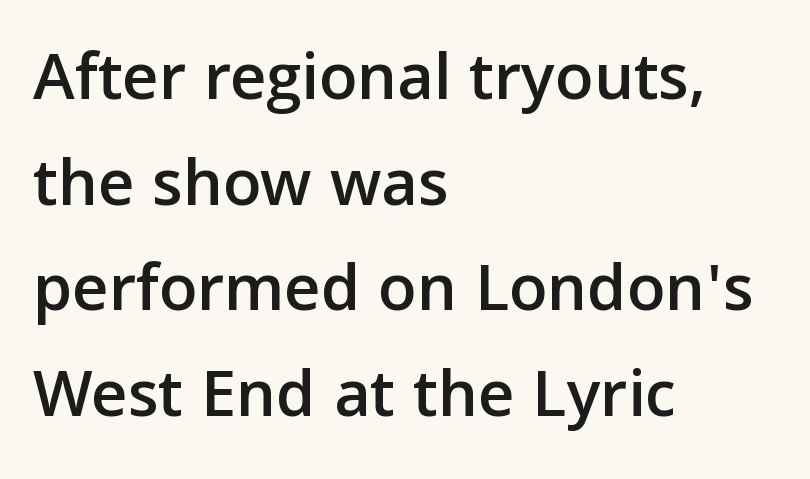
Do the letters lean? They stand straight. Proportional: the letters do not fall into vertical columns. One glance says typical: line gaps are just what's usual. Horizontal alignment here is leftward, the default for most running prose.
